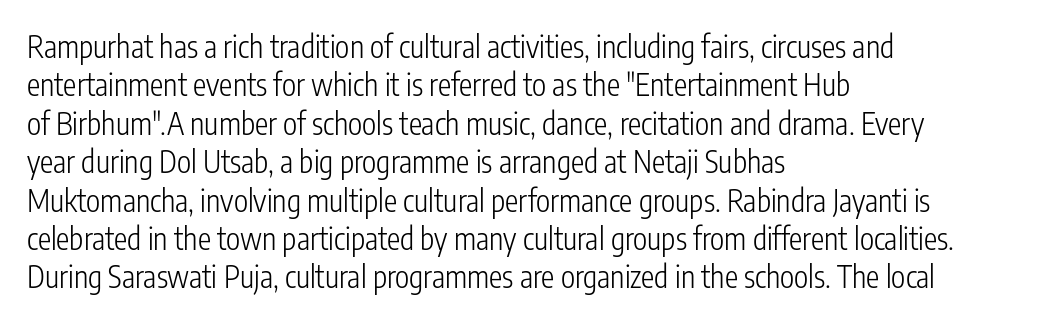
Q: Is the text bold? A: No.
Q: Is the text italic (slanted)? A: No, it is upright.
Q: Is the typeface a serif or a sans-serif typeface? A: Sans-serif.
Q: Is the text underlined? A: No.
Q: How is the paragraph aligned? A: Left-aligned.
Q: Is the spacing between letters normal or unusually wide? A: Normal.
Q: Is the spacing between lines tight, normal or loose? A: Normal.
Q: Width (condensed, normal, or wide)? A: Condensed.
Q: Stroke contrast? A: Low.
Q: x-height? A: Medium.
Q: Monospaced? A: No.
